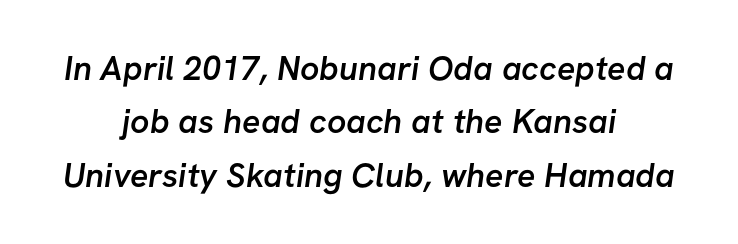
Q: Is the text bold? A: Semi-bold.
Q: Is the typeface a serif or a sans-serif typeface? A: Sans-serif.
Q: Is the text underlined? A: No.
Q: How is the paragraph aligned? A: Centered.
Q: Is the spacing between letters normal or unusually wide? A: Normal.
Q: Is the spacing between lines tight, normal or loose? A: Normal.
Q: Width (condensed, normal, or wide)? A: Normal.
Q: Stroke contrast? A: Low.
Q: x-height? A: Medium.
Q: Monospaced? A: No.
